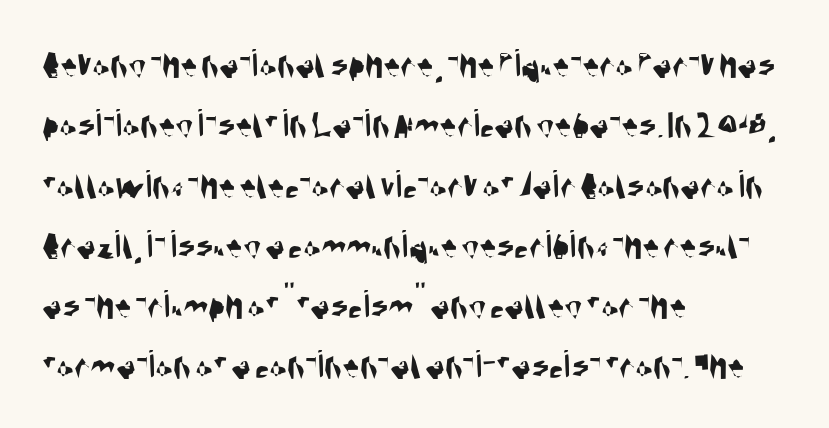
The image shows 41 px condensed sans-serif type; set left-aligned, normal line spacing (1.47x), normal letter spacing, not underlined; medium stroke contrast and a large x-height.
